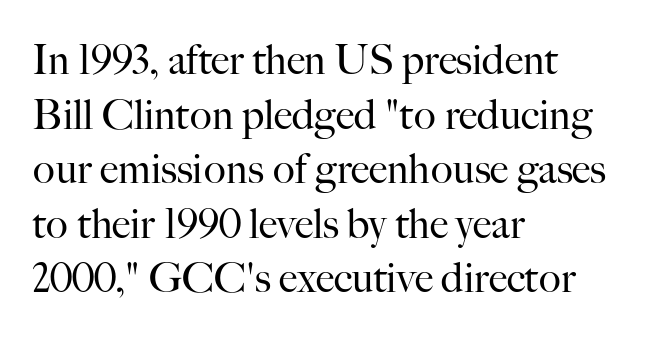
These lines are set flush left with a ragged right edge. Examine the stroke ends and you'll spot serifs. Any mark beneath the type? The region is blank. This is not heavy type; no bold has been used. Every stem runs plumb, perpendicular to the baseline.
